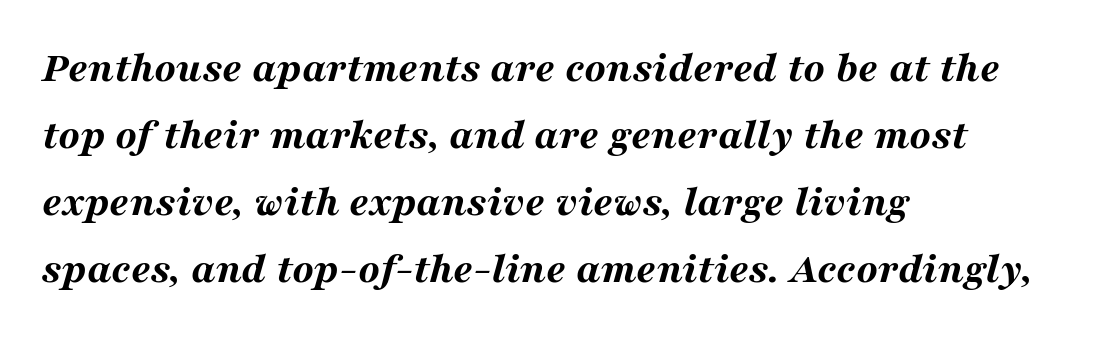
The image shows 44 px bold, wide type, italic (leaning right); set left-aligned, normal line spacing (1.52x), normal letter spacing, not underlined; medium stroke contrast and a medium x-height.
